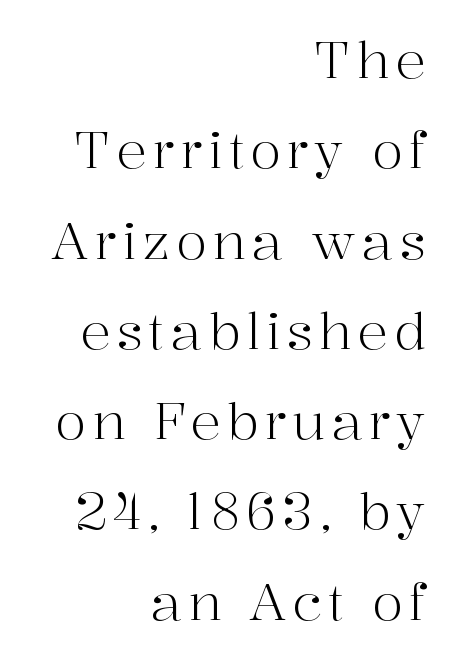
The image shows 51 px light serif type, upright; set right-aligned, line spacing 1.77x, not underlined; high stroke contrast and a medium x-height.
